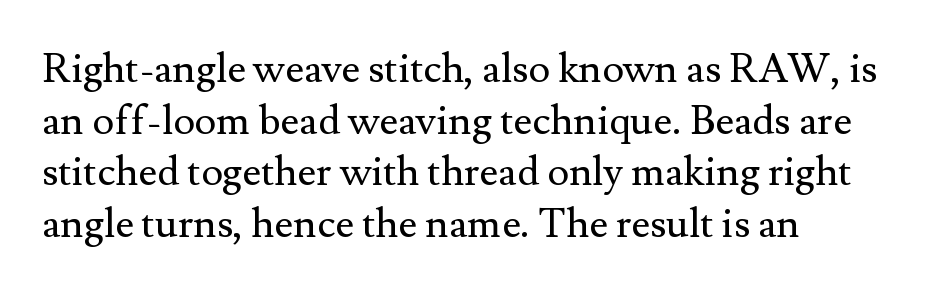
{"serif": "yes", "italic": "no", "bold": "no", "weight": "regular", "width": "normal", "stroke_contrast": "medium", "x_height": "small", "monospaced": "no", "underline": "no", "align": "left", "line_spacing": "normal", "line_spacing_ratio": 1.26, "letter_spacing": "normal", "letter_spacing_em": 0.0, "glyph_px": 41}
